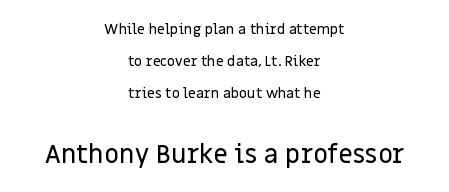
The image shows 26 px text type, upright; set centered, loose line spacing (2.28x), normal letter spacing, not underlined; the second (bottom) block is 1.86x larger.
